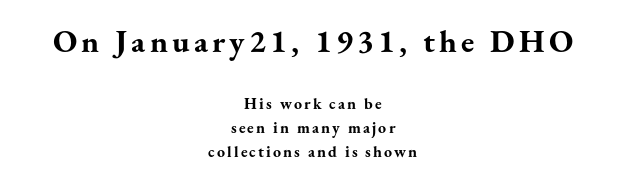
This rendering features lettering with no underline. Each letter keeps its own natural width here, so spacing adapts to shape. Heavy, bold letterforms. The letters stand straight up with perfectly vertical stems. Horizontal bands of white between lines are of average thickness.
